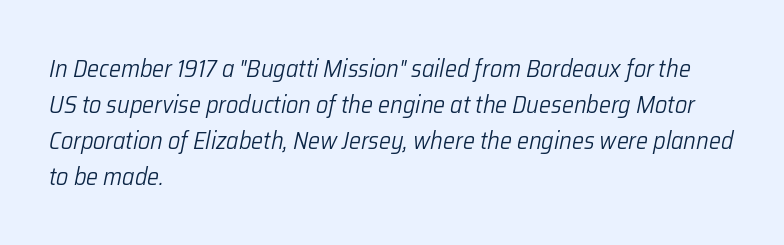
Q: Is the text bold? A: No.
Q: Is the text italic (slanted)? A: Yes, it leans right by about 12 degrees.
Q: Is the text underlined? A: No.
Q: How is the paragraph aligned? A: Left-aligned.
Q: Is the spacing between letters normal or unusually wide? A: Normal.
Q: Is the spacing between lines tight, normal or loose? A: Normal.
